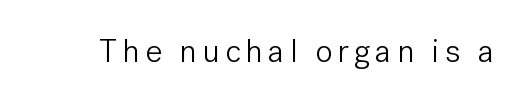
The image shows 33 px light sans-serif type, upright; set not underlined; low stroke contrast and a medium x-height.
